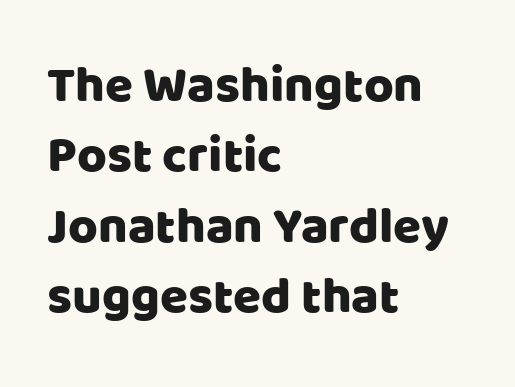
Q: Is the text italic (slanted)? A: No, it is upright.
Q: Is the typeface a serif or a sans-serif typeface? A: Sans-serif.
Q: Is the text underlined? A: No.
Q: How is the paragraph aligned? A: Left-aligned.
Q: Is the spacing between letters normal or unusually wide? A: Normal.
Q: Is the spacing between lines tight, normal or loose? A: Normal.
Q: Width (condensed, normal, or wide)? A: Normal.
Q: Stroke contrast? A: Low.
Q: x-height? A: Large.
Q: Monospaced? A: No.
